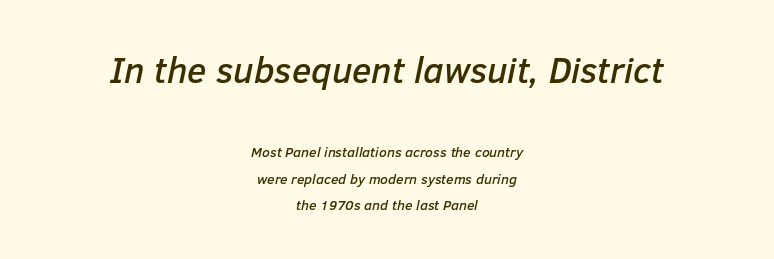
Q: Is the text italic (slanted)? A: Yes, it leans right by about 12 degrees.
Q: Is the text underlined? A: No.
Q: How is the paragraph aligned? A: Centered.
Q: Is the spacing between letters normal or unusually wide? A: Normal.
Q: Is the spacing between lines tight, normal or loose? A: Loose.
Q: Which block of text is set in a larger size, the first (top) or the second (bottom)? A: The first (top) one.
Q: Width (condensed, normal, or wide)? A: Normal.
Q: Stroke contrast? A: Low.
Q: x-height? A: Medium.
Q: Monospaced? A: No.
